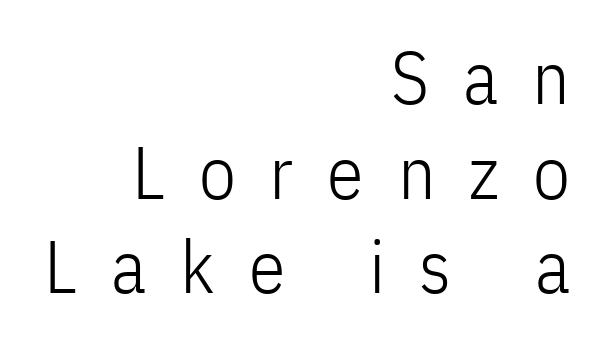
These lines are set flush right with a ragged left edge. Note the varied advance widths — an 'i' is clearly narrower than an 'm'. Rule under the text: the space is simply empty. The lettering stays uniformly vertical, giving the passage a roman look. Tracking value appears strongly positive — letters spread wide.
